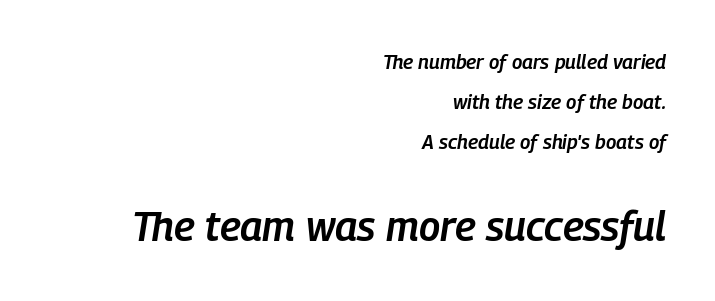
There is no visible air inserted between adjacent glyphs. A bare baseline throughout the passage. Whoever set this made the second block the dominant, larger element. The leading is generous, giving the passage an open texture. Short and long lines alike share a common ending point at right. The rendering uses natural spacing where letterforms have individual widths.
